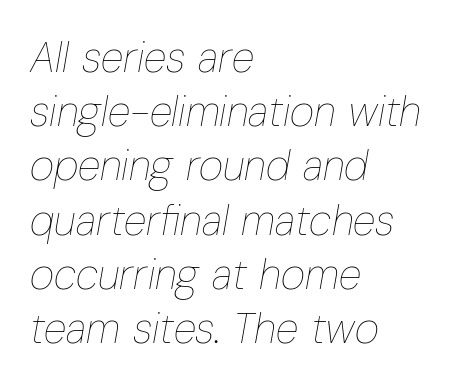
{"italic": "yes", "lean": "right", "slant_degrees": 10, "bold": "no", "weight": "thin", "width": "condensed", "stroke_contrast": "low", "x_height": "medium", "monospaced": "no", "underline": "no", "align": "left", "line_spacing": "normal", "line_spacing_ratio": 1.29, "letter_spacing": "normal", "letter_spacing_em": 0.0, "glyph_px": 42}
